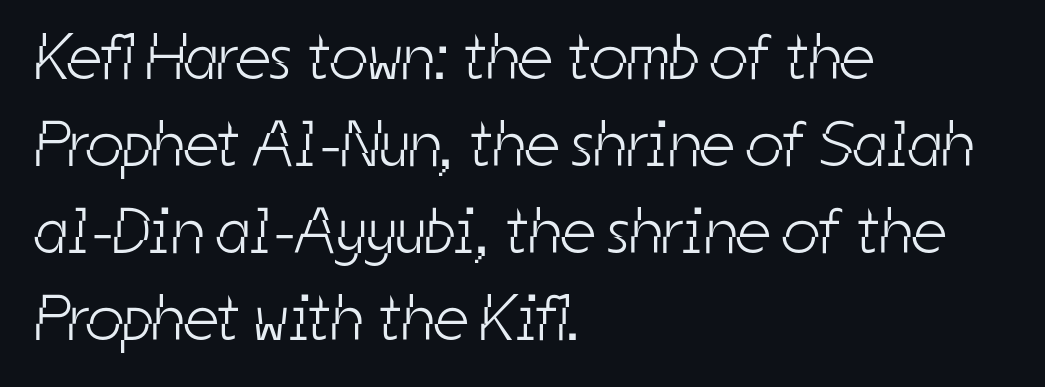
Q: Is the text bold? A: No.
Q: Is the typeface a serif or a sans-serif typeface? A: Sans-serif.
Q: Is the text underlined? A: No.
Q: How is the paragraph aligned? A: Left-aligned.
Q: Is the spacing between letters normal or unusually wide? A: Normal.
Q: Is the spacing between lines tight, normal or loose? A: Normal.
Q: Width (condensed, normal, or wide)? A: Condensed.
Q: Stroke contrast? A: Low.
Q: x-height? A: Medium.
Q: Monospaced? A: No.
